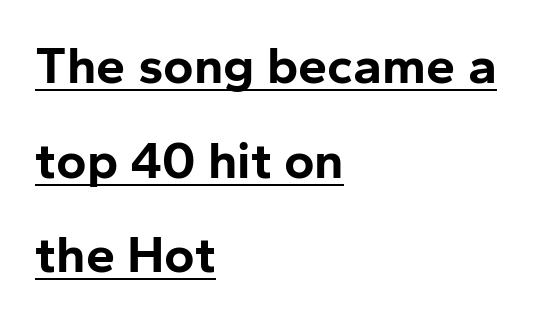
Q: Is the text bold? A: Yes.
Q: Is the text italic (slanted)? A: No, it is upright.
Q: Is the typeface a serif or a sans-serif typeface? A: Sans-serif.
Q: Is the text underlined? A: Yes.
Q: How is the paragraph aligned? A: Left-aligned.
Q: Is the spacing between letters normal or unusually wide? A: Normal.
Q: Width (condensed, normal, or wide)? A: Normal.
Q: Stroke contrast? A: Low.
Q: x-height? A: Medium.
Q: Monospaced? A: No.
